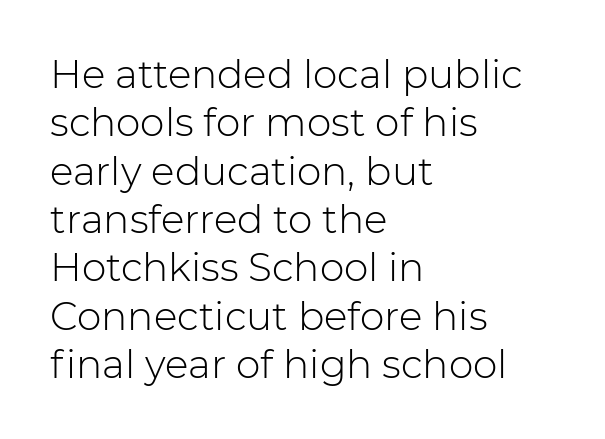
Q: Is the text bold? A: No.
Q: Is the text italic (slanted)? A: No, it is upright.
Q: Is the typeface a serif or a sans-serif typeface? A: Sans-serif.
Q: Is the text underlined? A: No.
Q: How is the paragraph aligned? A: Left-aligned.
Q: Is the spacing between letters normal or unusually wide? A: Normal.
Q: Width (condensed, normal, or wide)? A: Normal.
Q: Stroke contrast? A: Low.
Q: x-height? A: Medium.
Q: Monospaced? A: No.
